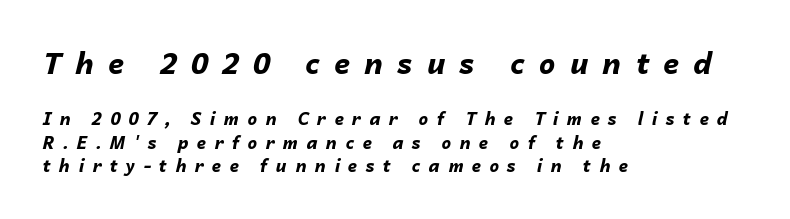
Q: Is the text bold? A: Yes.
Q: Is the text italic (slanted)? A: Yes, it leans right by about 14 degrees.
Q: Is the text underlined? A: No.
Q: How is the paragraph aligned? A: Left-aligned.
Q: Is the spacing between letters normal or unusually wide? A: Unusually wide.
Q: Is the spacing between lines tight, normal or loose? A: Normal.
Q: Which block of text is set in a larger size, the first (top) or the second (bottom)? A: The first (top) one.
Q: Width (condensed, normal, or wide)? A: Normal.
Q: Stroke contrast? A: Low.
Q: x-height? A: Medium.
Q: Monospaced? A: No.
